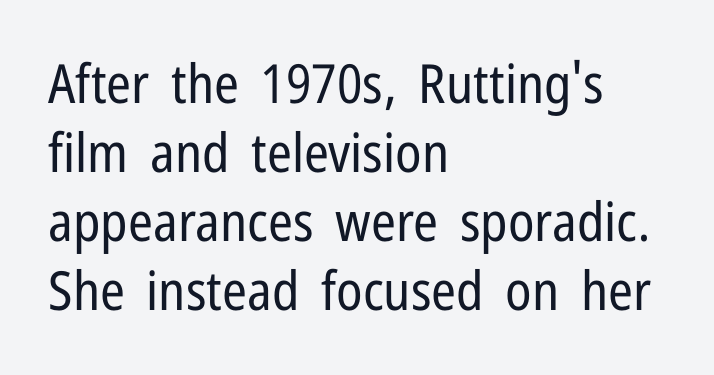
Each stroke keeps to a modest, everyday thickness or less. You could not count columns in this text — the font is proportionally spaced. This sample uses a sans-serif face. Reading down the block, your eye returns to a fixed left position each line. The string is rendered with underlining switched off.
